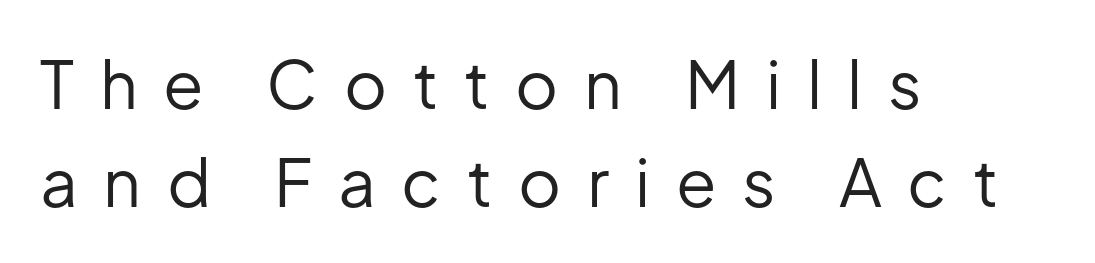
{"serif": "no", "italic": "no", "bold": "no", "weight": "regular", "width": "normal", "stroke_contrast": "low", "x_height": "medium", "monospaced": "no", "underline": "no", "align": "left", "line_spacing": "normal", "line_spacing_ratio": 1.49, "letter_spacing": "wide", "letter_spacing_em": 0.39, "glyph_px": 66}
